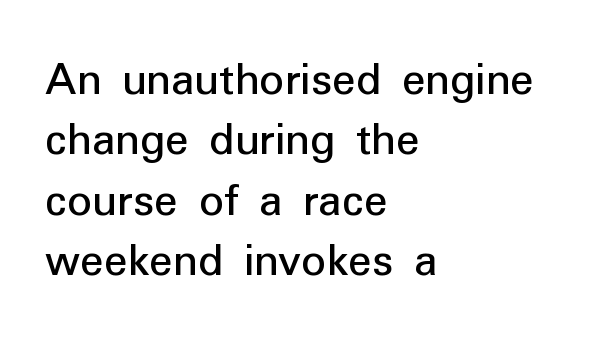
Q: Is the text italic (slanted)? A: No, it is upright.
Q: Is the typeface a serif or a sans-serif typeface? A: Sans-serif.
Q: Is the text underlined? A: No.
Q: How is the paragraph aligned? A: Left-aligned.
Q: Is the spacing between letters normal or unusually wide? A: Normal.
Q: Width (condensed, normal, or wide)? A: Normal.
Q: Stroke contrast? A: Low.
Q: x-height? A: Medium.
Q: Monospaced? A: No.
